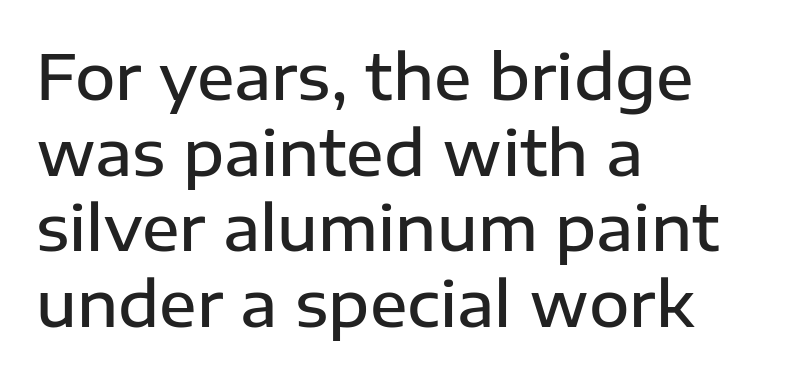
Q: Is the text bold? A: Semi-bold.
Q: Is the text italic (slanted)? A: No, it is upright.
Q: Is the typeface a serif or a sans-serif typeface? A: Sans-serif.
Q: Is the text underlined? A: No.
Q: How is the paragraph aligned? A: Left-aligned.
Q: Is the spacing between letters normal or unusually wide? A: Normal.
Q: Width (condensed, normal, or wide)? A: Normal.
Q: Stroke contrast? A: Low.
Q: x-height? A: Medium.
Q: Monospaced? A: No.
